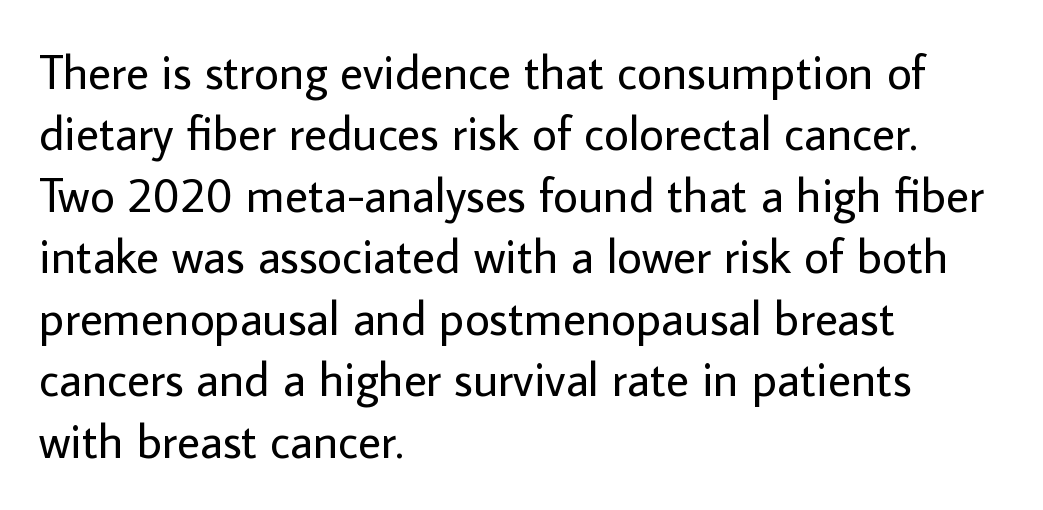
Q: Is the text bold? A: No.
Q: Is the text italic (slanted)? A: No, it is upright.
Q: Is the typeface a serif or a sans-serif typeface? A: Sans-serif.
Q: Is the text underlined? A: No.
Q: How is the paragraph aligned? A: Left-aligned.
Q: Is the spacing between letters normal or unusually wide? A: Normal.
Q: Is the spacing between lines tight, normal or loose? A: Normal.
Q: Width (condensed, normal, or wide)? A: Normal.
Q: Stroke contrast? A: Low.
Q: x-height? A: Medium.
Q: Monospaced? A: No.
